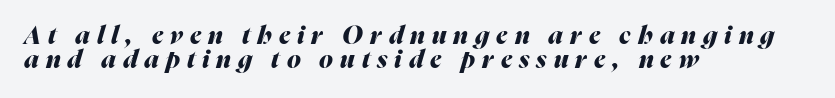
{"italic": "yes", "lean": "right", "slant_degrees": 16, "bold": "yes", "underline": "no", "align": "left", "line_spacing": "tight", "line_spacing_ratio": 0.97, "letter_spacing": "wide", "letter_spacing_em": 0.28, "glyph_px": 25}
